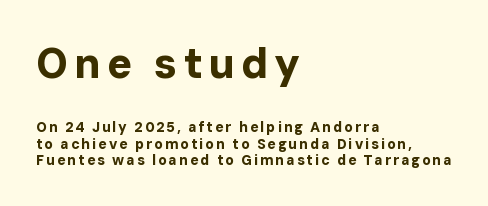
Q: Is the text bold? A: Yes.
Q: Is the text italic (slanted)? A: No, it is upright.
Q: Is the typeface a serif or a sans-serif typeface? A: Sans-serif.
Q: Is the text underlined? A: No.
Q: How is the paragraph aligned? A: Left-aligned.
Q: Which block of text is set in a larger size, the first (top) or the second (bottom)? A: The first (top) one.
Q: Width (condensed, normal, or wide)? A: Normal.
Q: Stroke contrast? A: Low.
Q: x-height? A: Medium.
Q: Monospaced? A: No.
